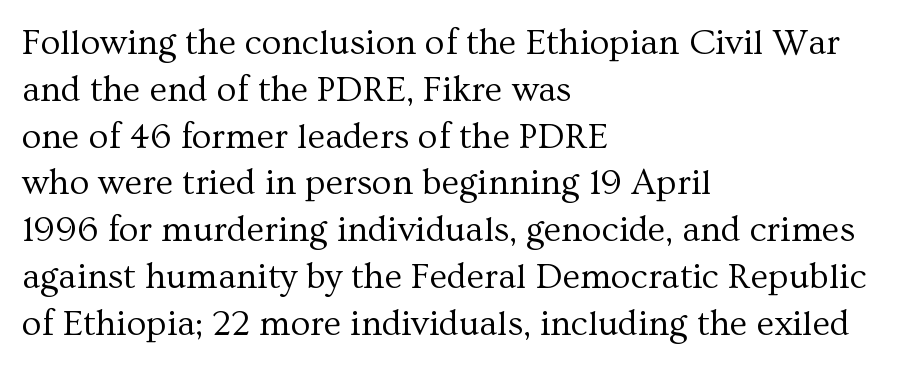
{"serif": "yes", "italic": "no", "bold": "no", "weight": "regular", "width": "normal", "stroke_contrast": "medium", "x_height": "medium", "monospaced": "no", "underline": "no", "align": "left", "line_spacing": "normal", "line_spacing_ratio": 1.3, "letter_spacing": "normal", "letter_spacing_em": 0.0, "glyph_px": 36}
